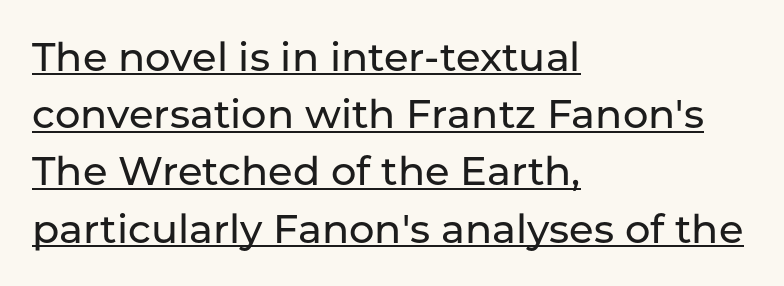
The image shows 40 px sans-serif type, upright; set left-aligned, normal line spacing (1.43x), normal letter spacing, underlined; low stroke contrast and a medium x-height.
